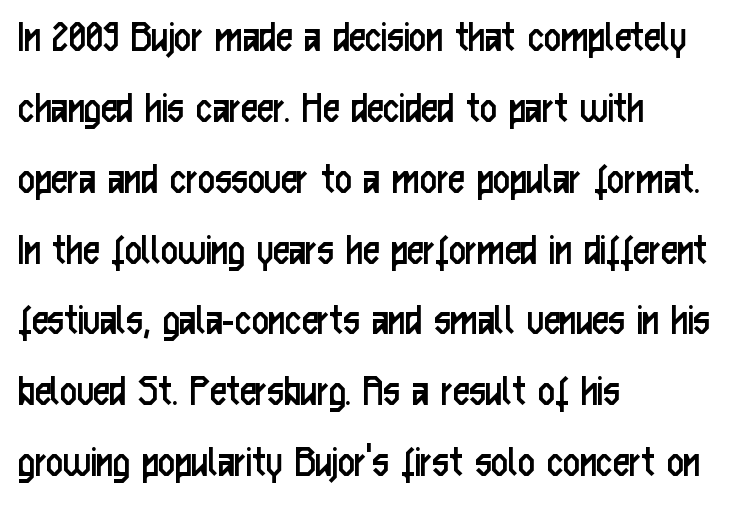
{"serif": "no", "italic": "no", "bold": "no", "weight": "regular", "width": "condensed", "stroke_contrast": "low", "x_height": "medium", "monospaced": "no", "underline": "no", "align": "left", "line_spacing": "normal", "line_spacing_ratio": 1.54, "letter_spacing": "normal", "letter_spacing_em": 0.0, "glyph_px": 46}
